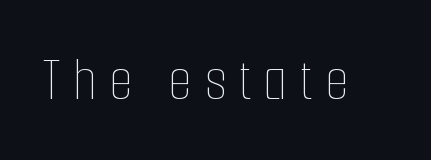
The image shows 63 px thin, condensed type, upright; set not underlined; low stroke contrast and a medium x-height.
